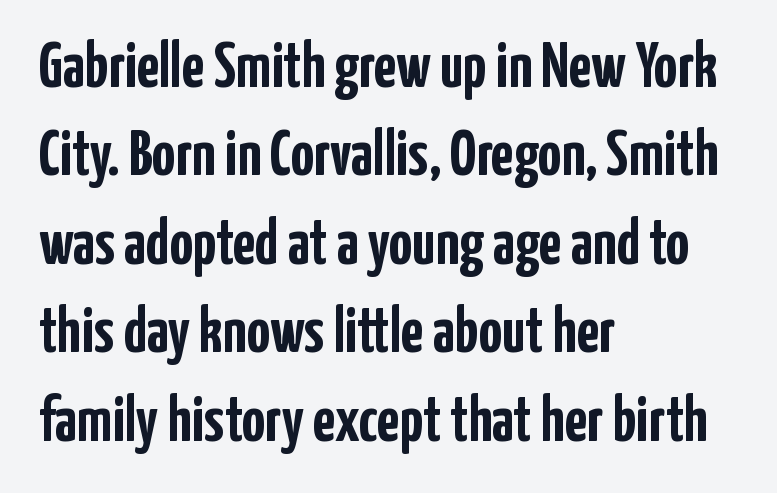
The image shows 65 px semibold, condensed sans-serif type, upright; set left-aligned, normal line spacing (1.36x), normal letter spacing, not underlined; low stroke contrast and a medium x-height.
